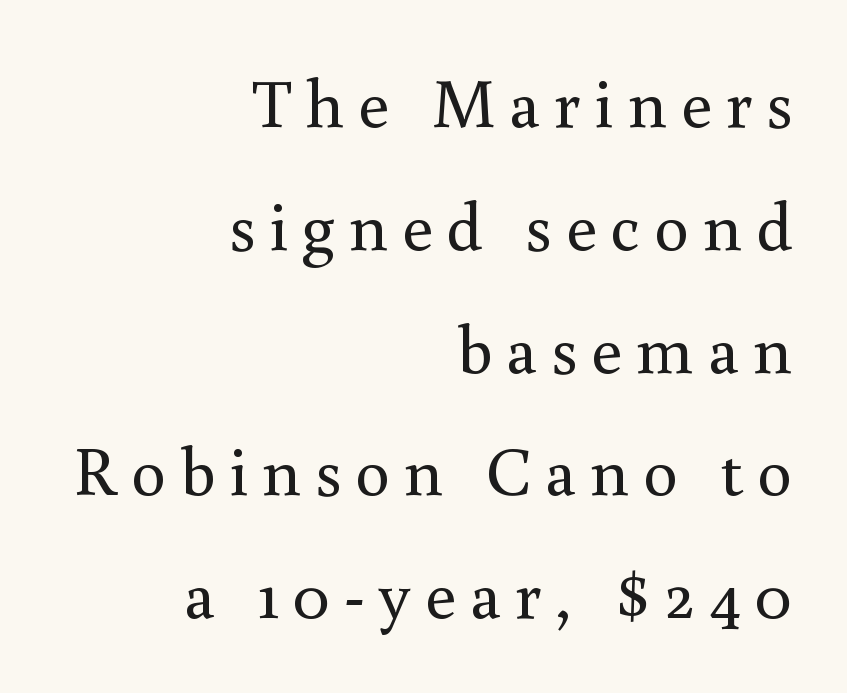
{"serif": "yes", "italic": "no", "bold": "no", "weight": "regular", "width": "normal", "stroke_contrast": "medium", "x_height": "small", "monospaced": "no", "underline": "no", "align": "right", "line_spacing_ratio": 1.78, "letter_spacing": "wide", "letter_spacing_em": 0.2, "glyph_px": 69}
